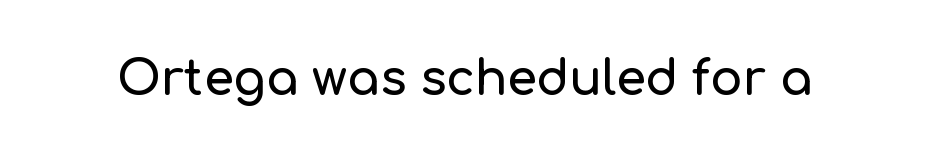
The image shows 48 px sans-serif type, upright; set normal letter spacing, not underlined; low stroke contrast and a medium x-height.
